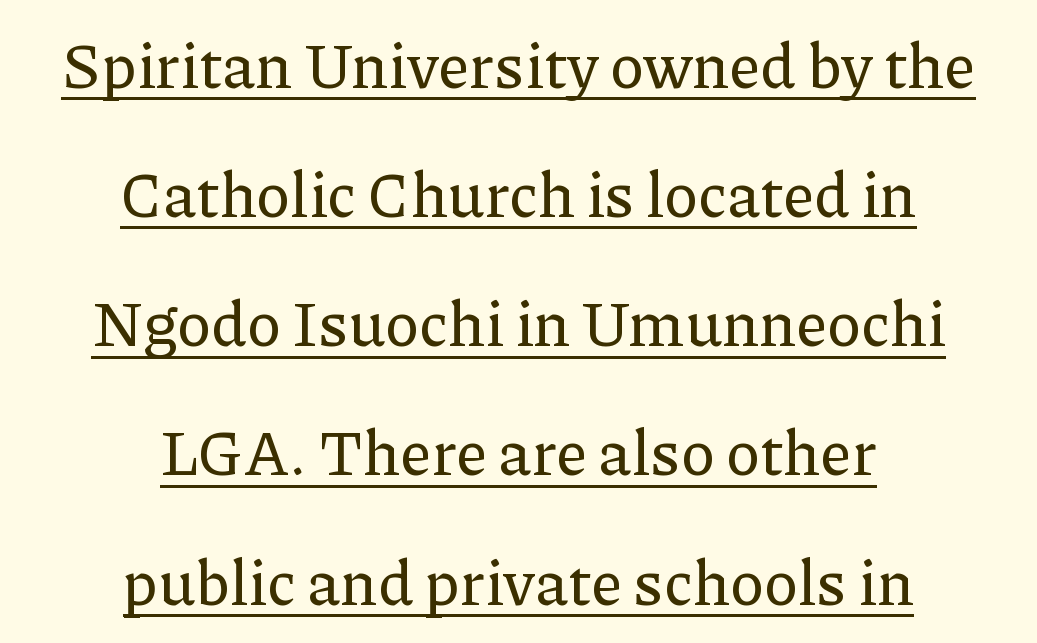
The image shows 63 px serif type, upright; set centered, loose line spacing (2.05x), normal letter spacing, underlined; low stroke contrast and a medium x-height.
